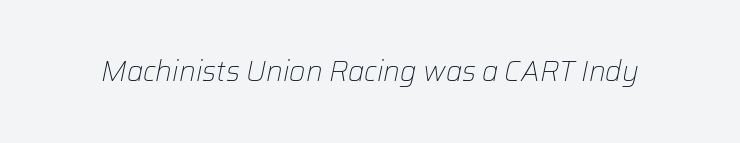
Glyph-to-glyph distance matches everyday printed text. Proportional: the letters do not fall into vertical columns. The characters are drawn with everyday or finer stroke widths. Rule under the text: the space is simply empty.
